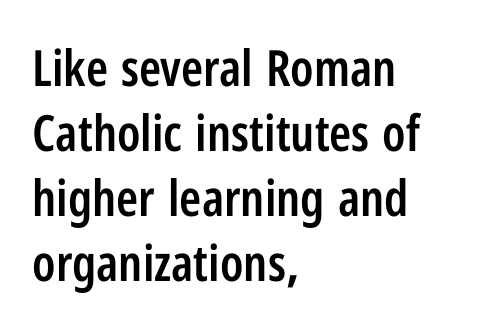
{"serif": "no", "italic": "no", "bold": "semi", "weight": "semibold", "width": "condensed", "stroke_contrast": "low", "x_height": "medium", "monospaced": "no", "underline": "no", "align": "left", "line_spacing": "normal", "line_spacing_ratio": 1.3, "letter_spacing": "normal", "letter_spacing_em": 0.0, "glyph_px": 50}
